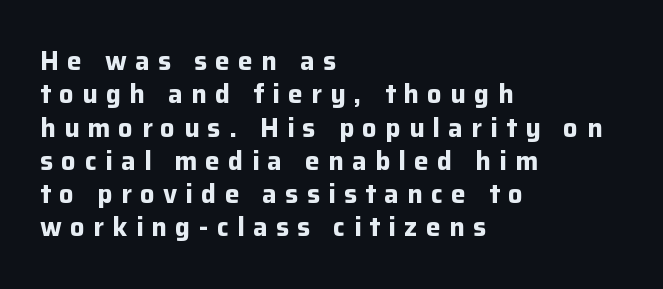
The lettering stays uniformly vertical, giving the passage a roman look. This rendering uses left alignment, leaving the right contour irregular. How heavy is the stroke? Heavy — this is a bold. Students, observe: this is what conventionally led text looks like. Rule under the text: the space is simply empty.
